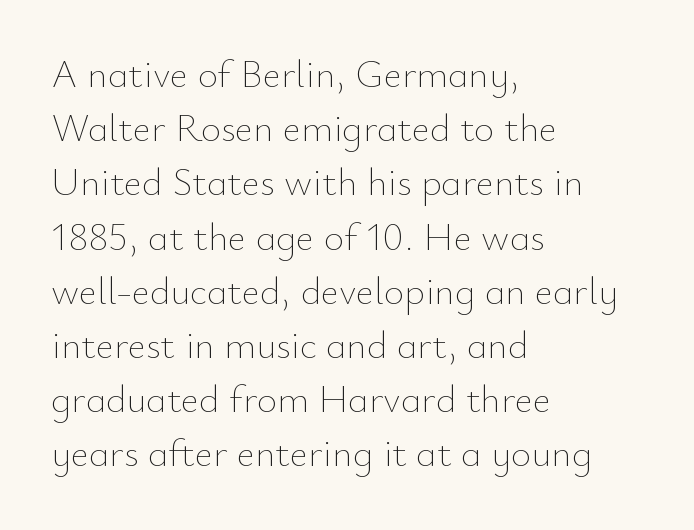
{"italic": "no", "bold": "no", "weight": "thin", "width": "normal", "stroke_contrast": "low", "x_height": "small", "monospaced": "no", "underline": "no", "align": "left", "line_spacing": "normal", "line_spacing_ratio": 1.39, "letter_spacing": "normal", "letter_spacing_em": 0.0, "glyph_px": 39}
